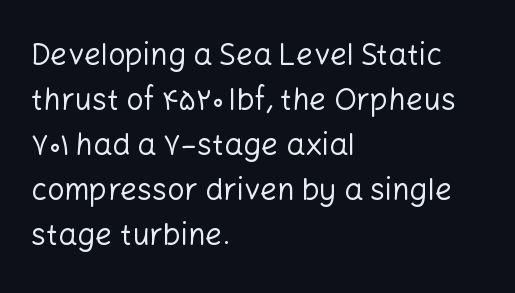
The image shows 30 px regular-weight sans-serif type, upright; set left-aligned, normal line spacing (1.5x), normal letter spacing, not underlined; low stroke contrast and a medium x-height.
